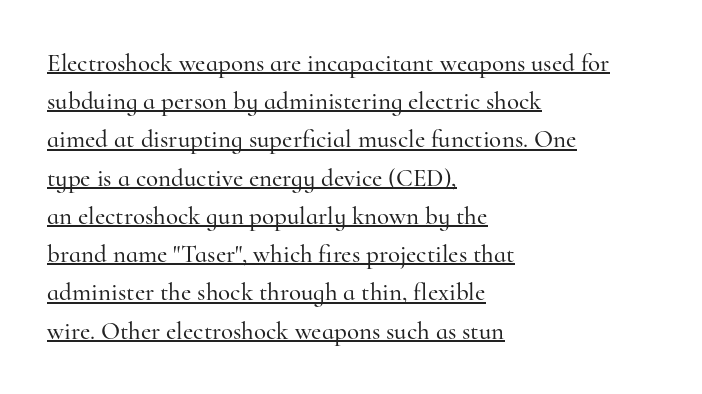
{"italic": "no", "underline": "yes", "align": "left", "line_spacing": "normal", "line_spacing_ratio": 1.53, "letter_spacing": "normal", "letter_spacing_em": 0.0, "glyph_px": 25}
